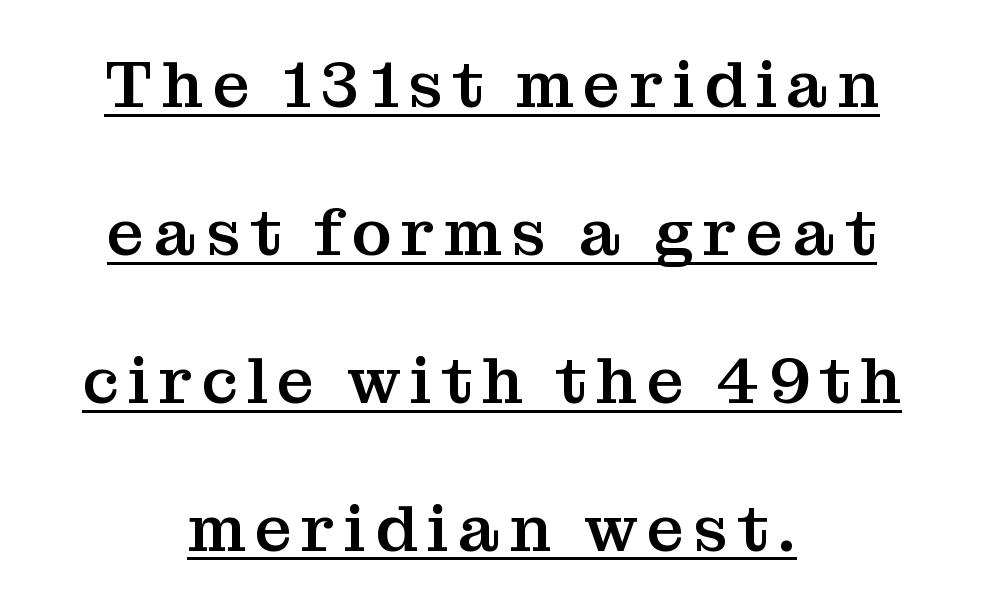
Q: Is the text italic (slanted)? A: No, it is upright.
Q: Is the typeface a serif or a sans-serif typeface? A: Serif.
Q: Is the text underlined? A: Yes.
Q: How is the paragraph aligned? A: Centered.
Q: Is the spacing between lines tight, normal or loose? A: Loose.
Q: Width (condensed, normal, or wide)? A: Normal.
Q: Stroke contrast? A: Medium.
Q: x-height? A: Medium.
Q: Monospaced? A: No.
